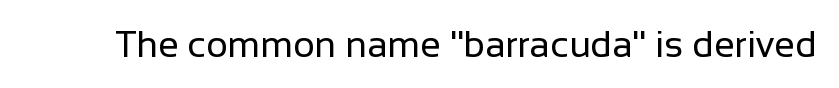
The image shows 37 px regular-weight sans-serif type, upright; set normal letter spacing, not underlined; low stroke contrast and a medium x-height.
